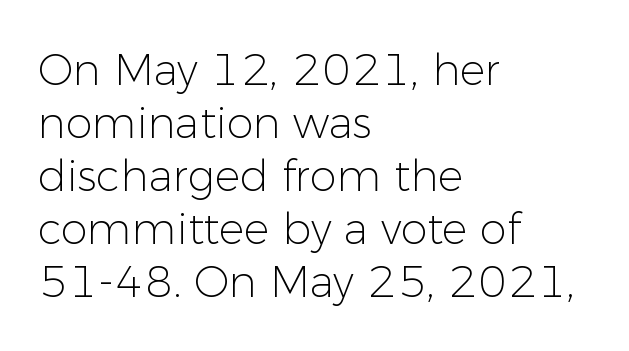
Q: Is the text bold? A: No.
Q: Is the text italic (slanted)? A: No, it is upright.
Q: Is the typeface a serif or a sans-serif typeface? A: Sans-serif.
Q: Is the text underlined? A: No.
Q: How is the paragraph aligned? A: Left-aligned.
Q: Is the spacing between letters normal or unusually wide? A: Normal.
Q: Width (condensed, normal, or wide)? A: Normal.
Q: Stroke contrast? A: Low.
Q: x-height? A: Medium.
Q: Monospaced? A: No.
